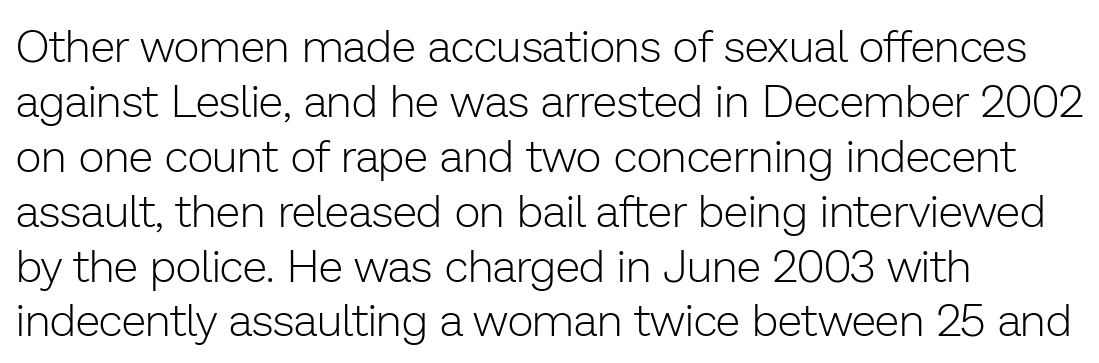
Is this a sans? Yes — the strokes have no serifs. The face used here is proportionally spaced, like ordinary book or web type. Notice how the stems are strictly vertical — no italics here. Type without underlining. This sample uses plain, unmodified letter spacing. The typeface has the unassuming heft of standard copy or less.
